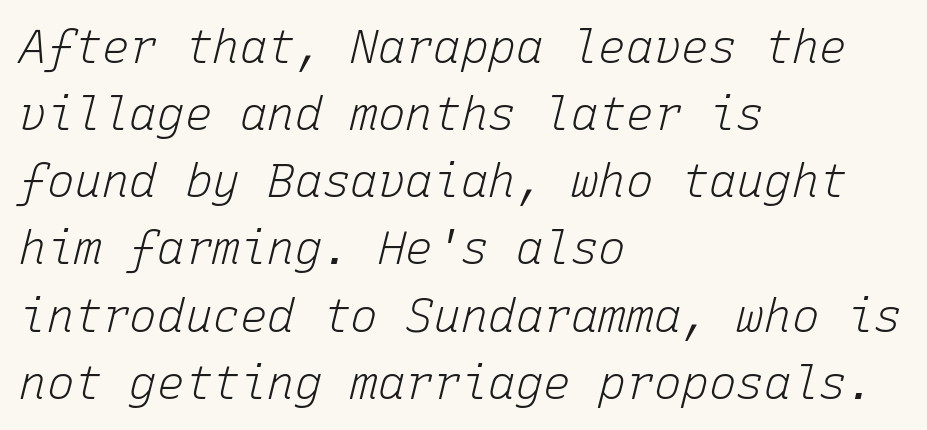
The image shows 46 px light type, italic (leaning right), monospaced; set left-aligned, normal line spacing (1.46x), normal letter spacing, not underlined; low stroke contrast and a medium x-height.
